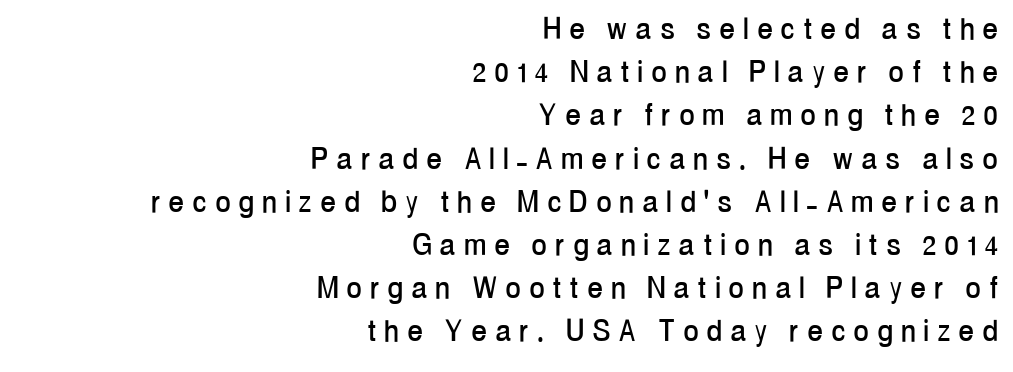
{"serif": "no", "italic": "no", "width": "condensed", "stroke_contrast": "low", "x_height": "medium", "monospaced": "no", "underline": "no", "align": "right", "line_spacing_ratio": 1.2, "letter_spacing": "wide", "letter_spacing_em": 0.25, "glyph_px": 36}
